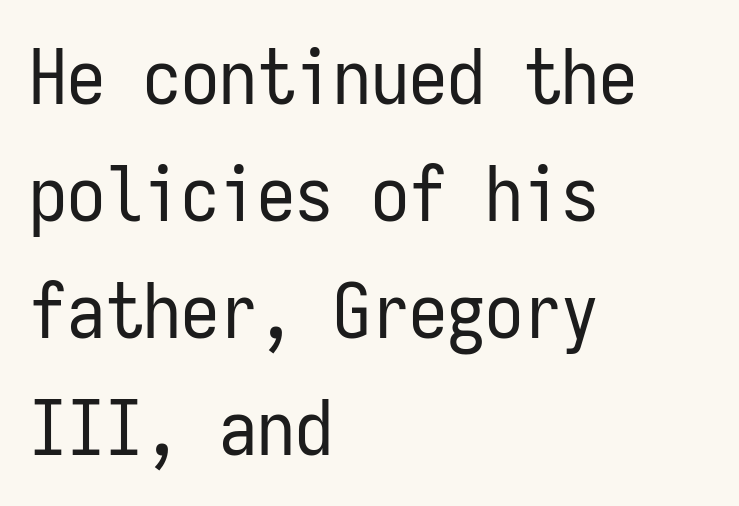
{"serif": "no", "italic": "no", "bold": "no", "weight": "regular", "width": "condensed", "stroke_contrast": "low", "x_height": "medium", "monospaced": "yes", "underline": "no", "align": "left", "line_spacing": "normal", "line_spacing_ratio": 1.54, "letter_spacing": "normal", "letter_spacing_em": 0.0, "glyph_px": 76}
